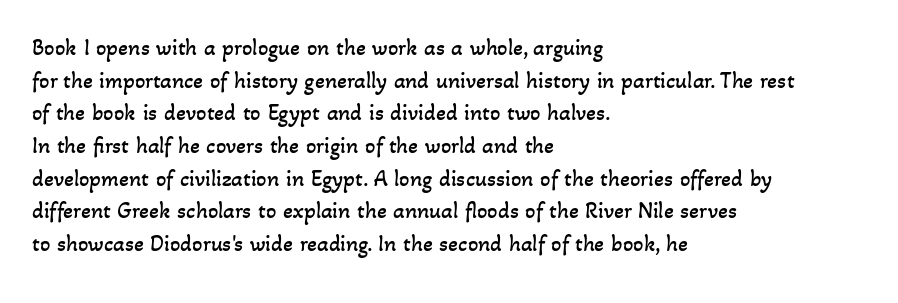
The image shows 23 px text type; set left-aligned, normal line spacing (1.42x), normal letter spacing, not underlined.
